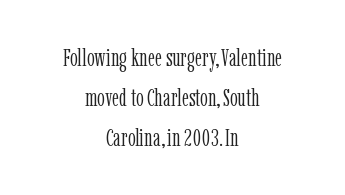
Q: Is the text bold? A: No.
Q: Is the text italic (slanted)? A: No, it is upright.
Q: Is the text underlined? A: No.
Q: How is the paragraph aligned? A: Centered.
Q: Is the spacing between letters normal or unusually wide? A: Normal.
Q: Is the spacing between lines tight, normal or loose? A: Normal.
